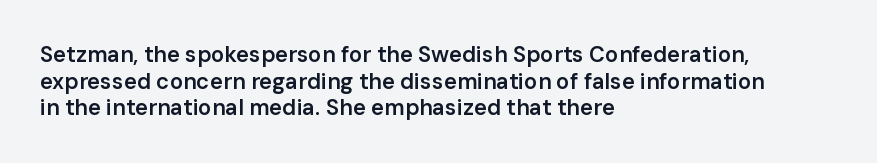
No word sits above an underline. The setting favours the left margin, as ordinary paragraphs usually do. This is the in-between weight designers call semibold or demi. This is the regular roman posture of the typeface. Observe the ordinary spacing: letters are neighbours, not strangers.
